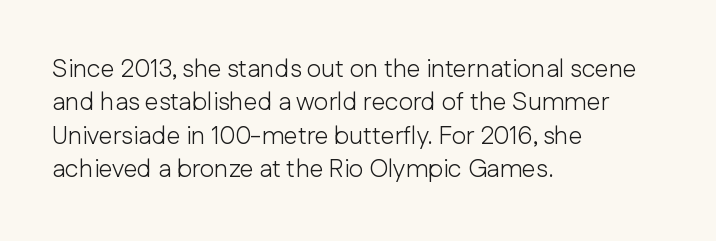
The image shows 25 px text type, upright; set left-aligned, normal line spacing (1.34x), normal letter spacing, not underlined.
